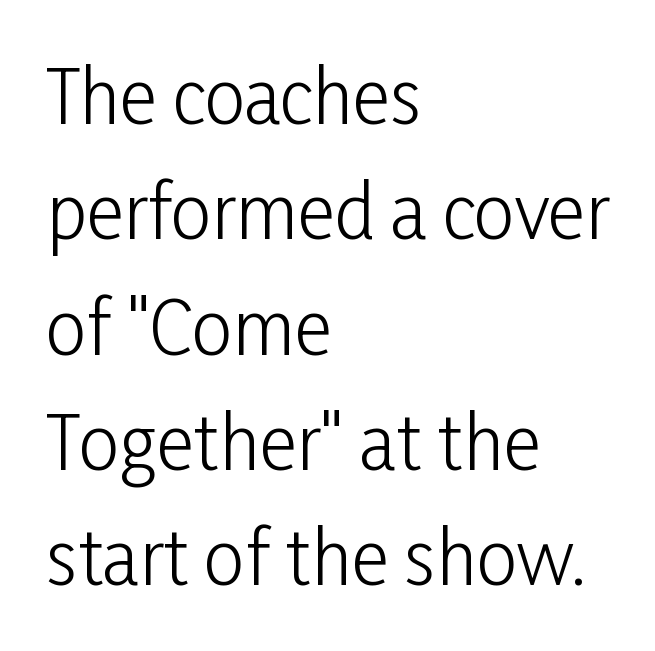
Varying glyph widths throughout — classic text-font behaviour. This rendering uses left alignment, leaving the right contour irregular. Upright lettering throughout. The rendering keeps characters at their native spacing.
